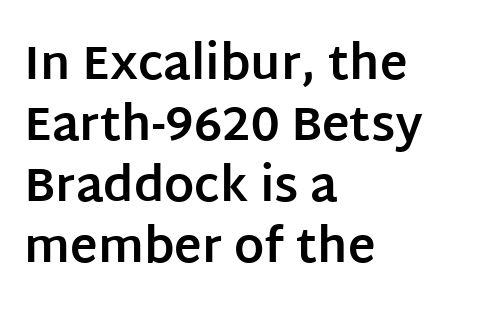
The image shows 47 px bold sans-serif type, upright; set left-aligned, normal line spacing (1.3x), normal letter spacing, not underlined; low stroke contrast and a large x-height.
